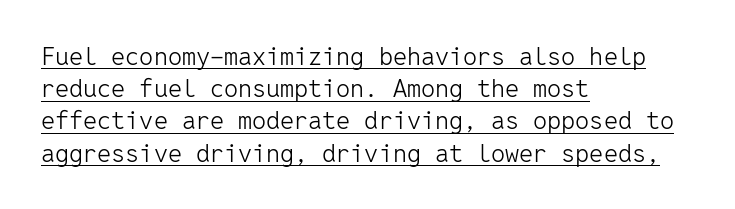
The image shows 25 px text type, upright; set left-aligned, normal line spacing (1.29x), normal letter spacing, underlined.
